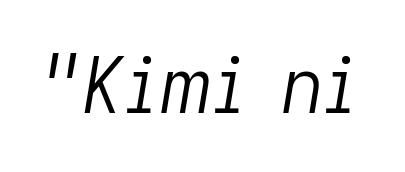
The image shows 77 px light type, italic (leaning right); set normal letter spacing, not underlined; low stroke contrast and a medium x-height.
